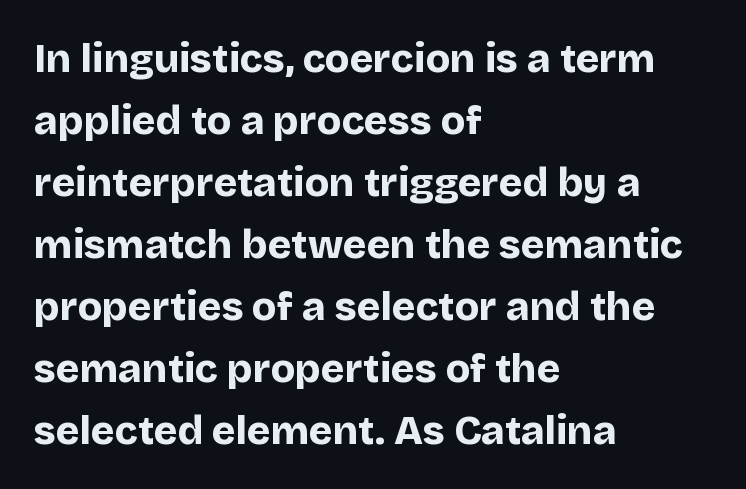
The image shows 40 px bold sans-serif type, upright; set left-aligned, normal line spacing (1.55x), normal letter spacing, not underlined; low stroke contrast and a large x-height.
